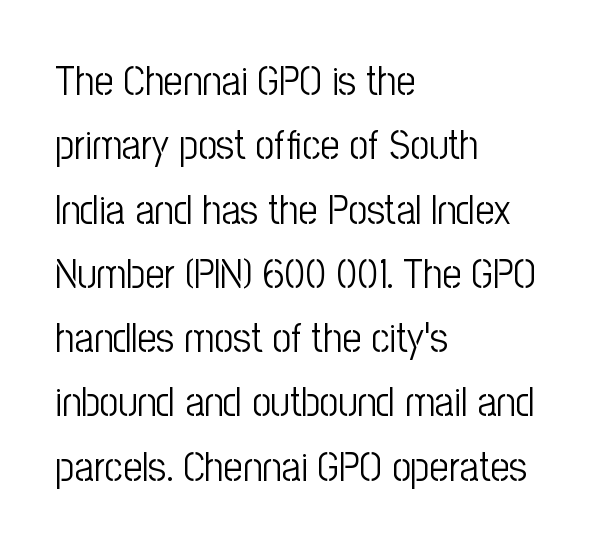
The image shows 42 px light, condensed sans-serif type, upright; set left-aligned, normal line spacing (1.53x), normal letter spacing, not underlined; low stroke contrast and a medium x-height.
